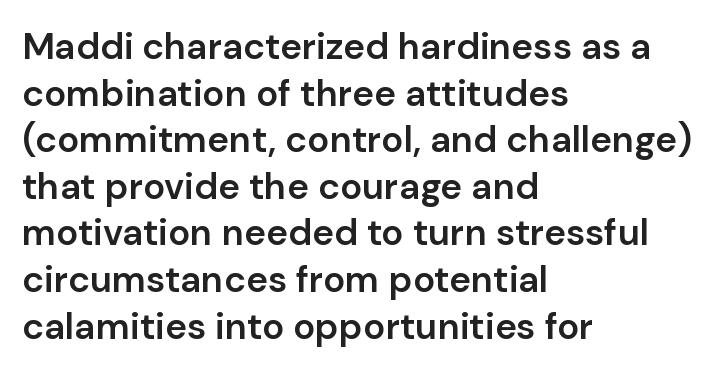
Q: Is the text bold? A: Semi-bold.
Q: Is the text italic (slanted)? A: No, it is upright.
Q: Is the typeface a serif or a sans-serif typeface? A: Sans-serif.
Q: Is the text underlined? A: No.
Q: How is the paragraph aligned? A: Left-aligned.
Q: Is the spacing between letters normal or unusually wide? A: Normal.
Q: Is the spacing between lines tight, normal or loose? A: Normal.
Q: Width (condensed, normal, or wide)? A: Normal.
Q: Stroke contrast? A: Low.
Q: x-height? A: Medium.
Q: Monospaced? A: No.
